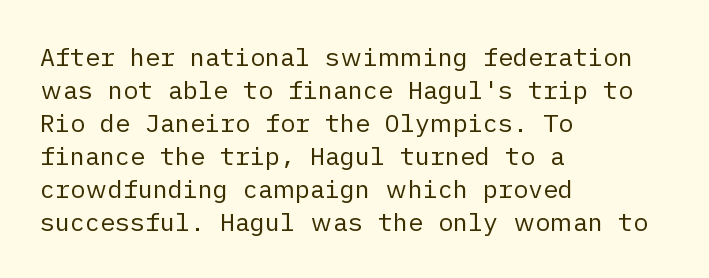
The image shows 25 px text type, upright; set left-aligned, normal line spacing (1.32x), normal letter spacing, not underlined.
